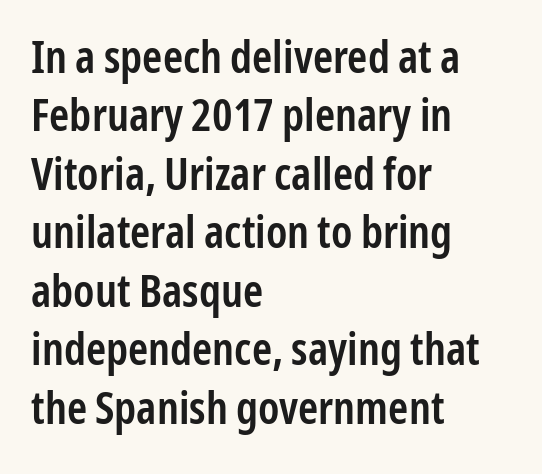
{"serif": "no", "italic": "no", "bold": "semi", "weight": "semibold", "width": "condensed", "stroke_contrast": "low", "x_height": "medium", "monospaced": "no", "underline": "no", "align": "left", "line_spacing": "normal", "line_spacing_ratio": 1.3, "letter_spacing": "normal", "letter_spacing_em": 0.0, "glyph_px": 45}
